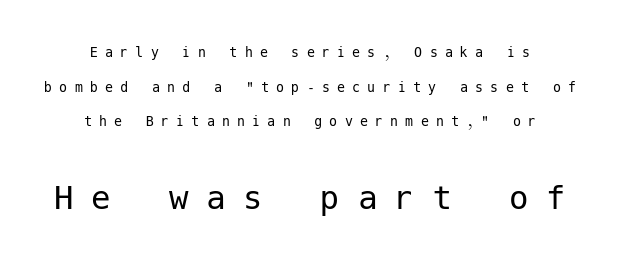
Q: Is the text bold? A: No.
Q: Is the text italic (slanted)? A: No, it is upright.
Q: Is the typeface a serif or a sans-serif typeface? A: Sans-serif.
Q: Is the text underlined? A: No.
Q: Is the spacing between letters normal or unusually wide? A: Unusually wide.
Q: Is the spacing between lines tight, normal or loose? A: Loose.
Q: Which block of text is set in a larger size, the first (top) or the second (bottom)? A: The second (bottom) one.
Q: Width (condensed, normal, or wide)? A: Normal.
Q: Stroke contrast? A: Low.
Q: x-height? A: Medium.
